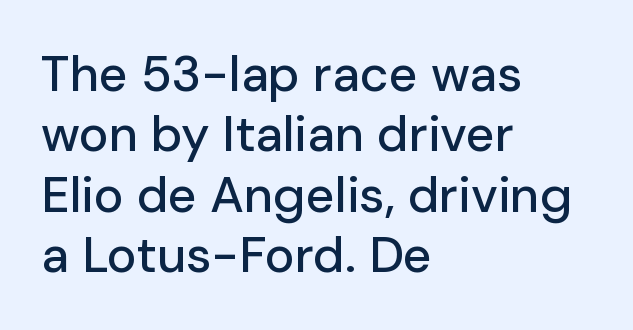
{"serif": "no", "italic": "no", "width": "normal", "stroke_contrast": "low", "x_height": "medium", "monospaced": "no", "underline": "no", "align": "left", "line_spacing_ratio": 1.21, "letter_spacing": "normal", "letter_spacing_em": 0.0, "glyph_px": 50}
